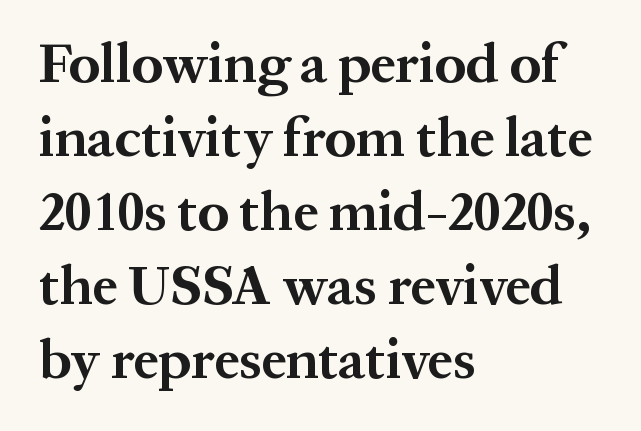
The image shows 56 px bold serif type, upright; set left-aligned, normal line spacing (1.32x), normal letter spacing, not underlined; medium stroke contrast and a medium x-height.
